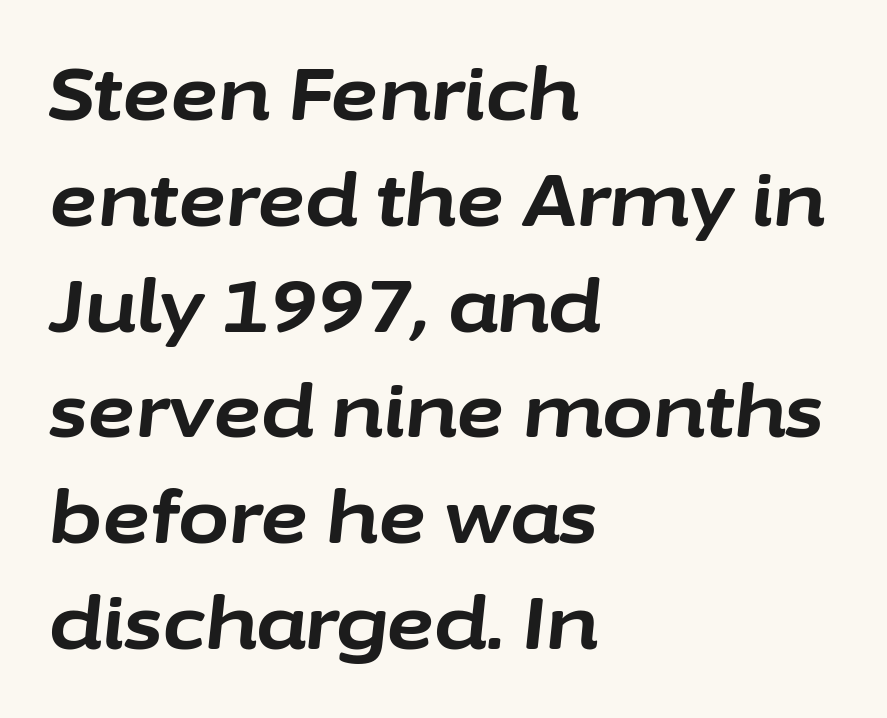
Does the weight exceed regular? Yes, all the way to bold. There is no visible air inserted between adjacent glyphs. Compared with typical paragraphs, the rows here are spaced about the same. The whole block is typeset with a tilt. All the whitespace from short lines collects on the right. Just letters on the line, the space beneath them empty.
